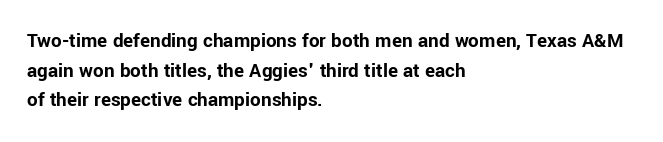
The vertical gap from one line to the next is medium. Beneath every word, the page is bare. Nothing unusual about the tracking: characters are spaced as the font intends. Its strokes are broad and dark, the hallmark of bold type. This sample uses an upright cut, with every glyph sitting square on the baseline. If you drew a ruler down the left edge, every line would touch it.
